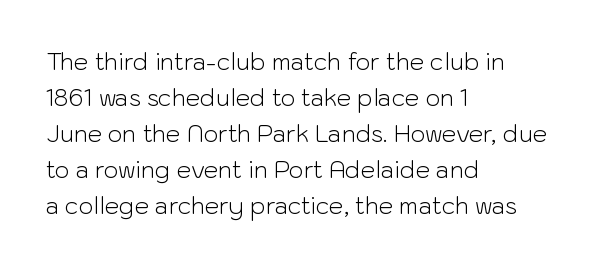
{"italic": "no", "bold": "no", "underline": "no", "align": "left", "line_spacing": "normal", "line_spacing_ratio": 1.56, "letter_spacing": "normal", "letter_spacing_em": 0.0, "glyph_px": 23}
